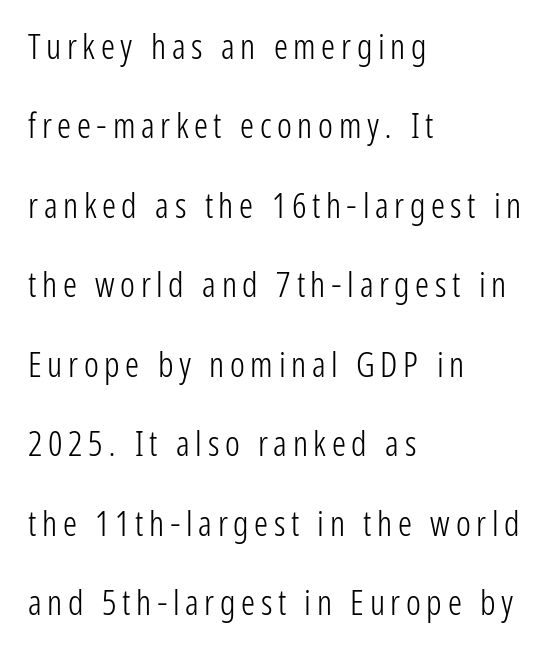
{"serif": "no", "italic": "no", "bold": "no", "weight": "light", "width": "condensed", "stroke_contrast": "low", "x_height": "medium", "monospaced": "no", "underline": "no", "align": "left", "line_spacing": "loose", "line_spacing_ratio": 2.27, "glyph_px": 35}
